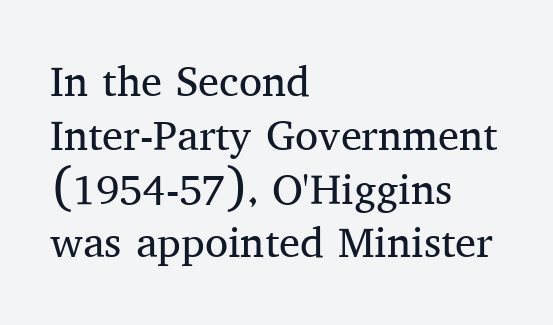
{"serif": "yes", "italic": "no", "bold": "no", "weight": "regular", "width": "normal", "stroke_contrast": "medium", "x_height": "medium", "monospaced": "no", "underline": "no", "align": "left", "line_spacing": "normal", "line_spacing_ratio": 1.28, "letter_spacing": "normal", "letter_spacing_em": 0.0, "glyph_px": 42}
